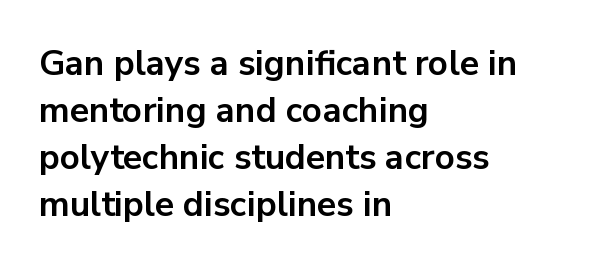
{"serif": "no", "italic": "no", "bold": "yes", "weight": "bold", "width": "normal", "stroke_contrast": "low", "x_height": "medium", "monospaced": "no", "underline": "no", "align": "left", "line_spacing": "normal", "line_spacing_ratio": 1.34, "letter_spacing": "normal", "letter_spacing_em": 0.0, "glyph_px": 35}
